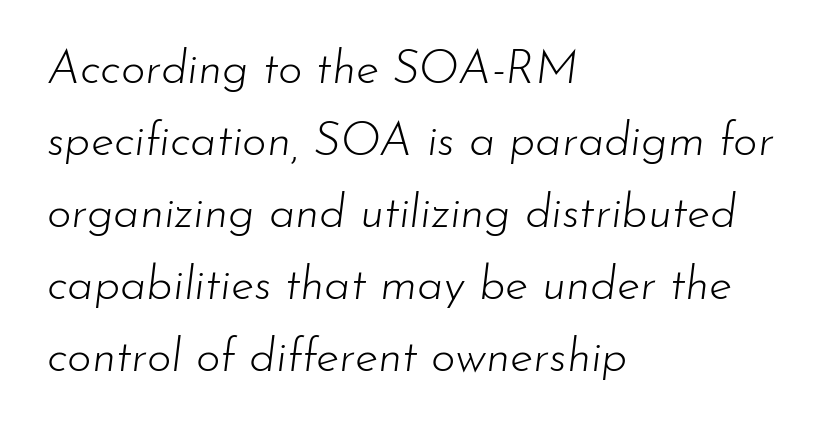
This rendering uses left alignment, leaving the right contour irregular. In terms of leading, this rendering sits right in the middle. Quick note: underline off. Proportional: the letters do not fall into vertical columns. Look at the tracking — it's just the regular setting, nothing added. Quick note: italic.
